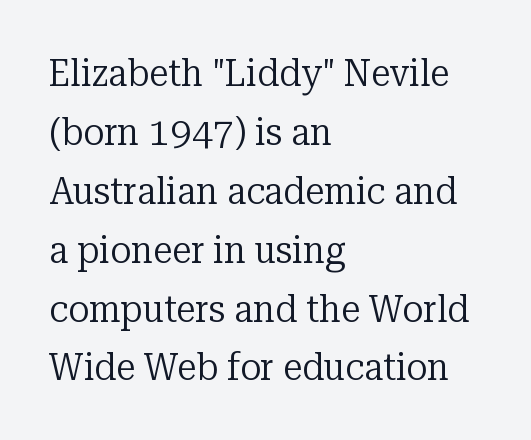
The image shows 39 px regular-weight serif type, upright; set left-aligned, normal line spacing (1.51x), normal letter spacing, not underlined; low stroke contrast and a medium x-height.
